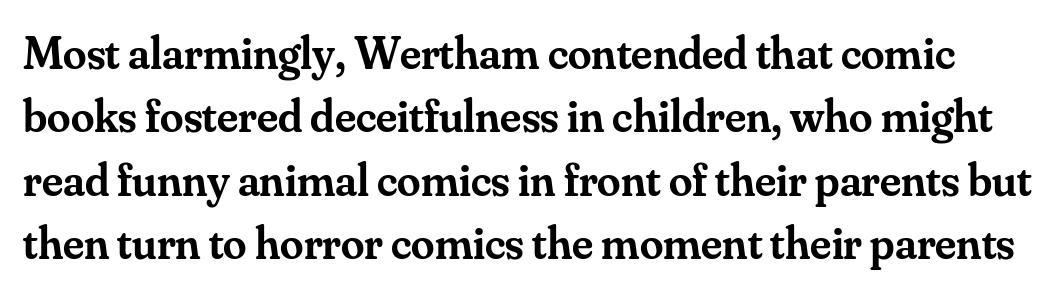
Q: Is the text bold? A: Semi-bold.
Q: Is the text italic (slanted)? A: No, it is upright.
Q: Is the typeface a serif or a sans-serif typeface? A: Serif.
Q: Is the text underlined? A: No.
Q: Is the spacing between letters normal or unusually wide? A: Normal.
Q: Is the spacing between lines tight, normal or loose? A: Normal.
Q: Width (condensed, normal, or wide)? A: Normal.
Q: Stroke contrast? A: Medium.
Q: x-height? A: Small.
Q: Monospaced? A: No.
